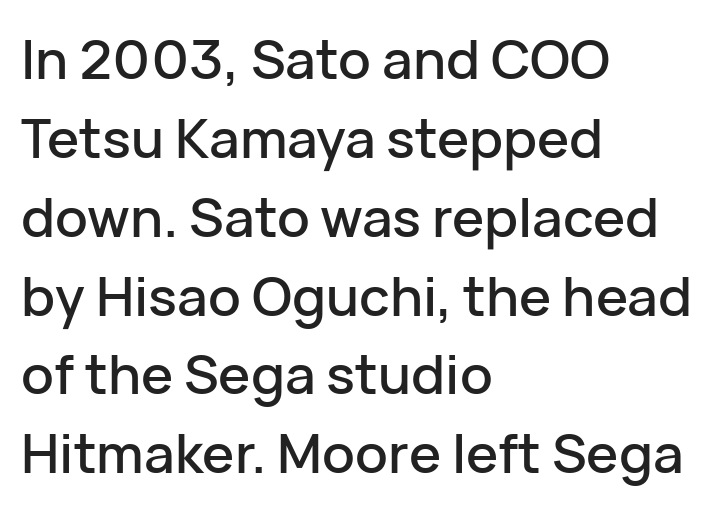
Q: Is the text italic (slanted)? A: No, it is upright.
Q: Is the typeface a serif or a sans-serif typeface? A: Sans-serif.
Q: Is the text underlined? A: No.
Q: How is the paragraph aligned? A: Left-aligned.
Q: Is the spacing between letters normal or unusually wide? A: Normal.
Q: Is the spacing between lines tight, normal or loose? A: Normal.
Q: Width (condensed, normal, or wide)? A: Normal.
Q: Stroke contrast? A: Low.
Q: x-height? A: Medium.
Q: Monospaced? A: No.
